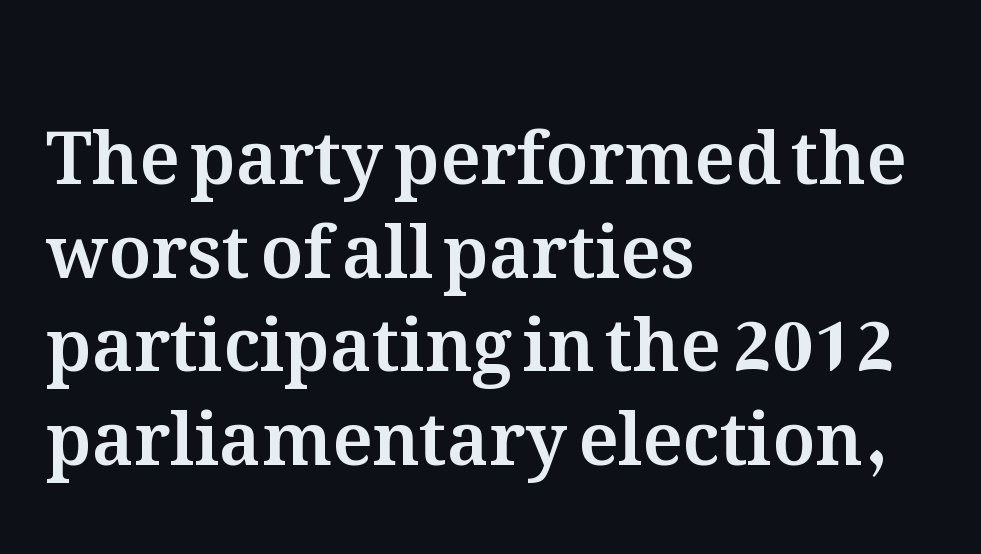
{"italic": "no", "width": "normal", "stroke_contrast": "medium", "x_height": "medium", "monospaced": "no", "underline": "no", "align": "left", "line_spacing": "normal", "line_spacing_ratio": 1.3, "letter_spacing": "normal", "letter_spacing_em": 0.0, "glyph_px": 72}
